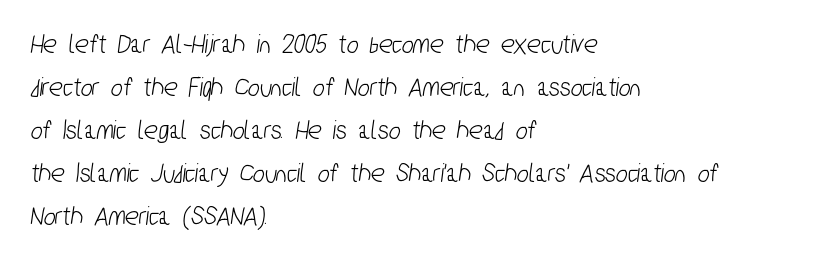
A sans-serif font was chosen for this passage. Note the varied advance widths — an 'i' is clearly narrower than an 'm'. The baseline area is clear. This rendering leaves character spacing at its baseline value.
